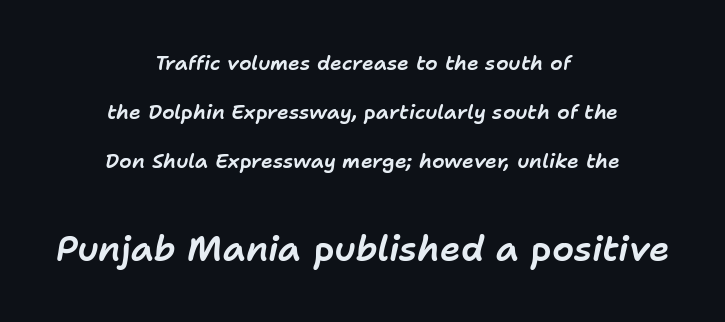
The lower block of text is set noticeably larger than the block above it. The tracking reads as untouched default to a designer's eye. Honestly, the rows look like they've been pulled way apart. Layout note: lines centered. Notice how the stems are inclined rather than vertical — that's the hallmark of italics. The space directly below the letters is spotless.
